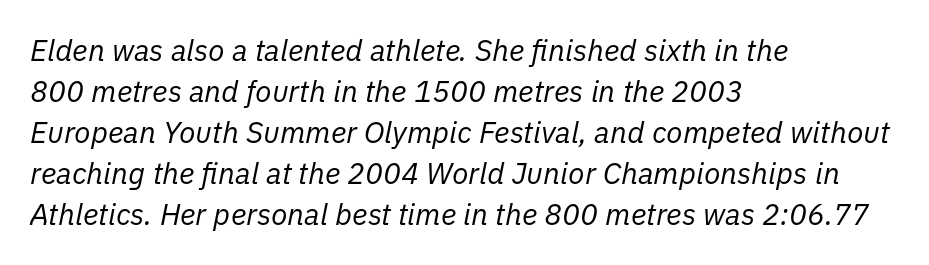
{"italic": "yes", "lean": "right", "slant_degrees": 11, "bold": "no", "weight": "regular", "width": "normal", "stroke_contrast": "low", "x_height": "medium", "monospaced": "no", "underline": "no", "align": "left", "line_spacing": "normal", "line_spacing_ratio": 1.37, "letter_spacing": "normal", "letter_spacing_em": 0.0, "glyph_px": 30}
